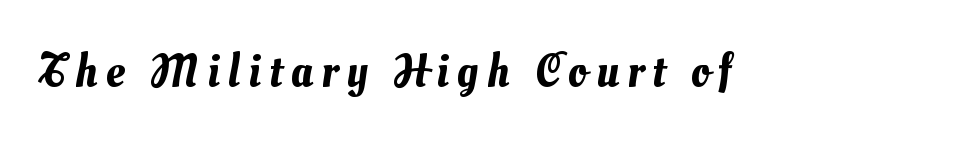
Q: Is the text underlined? A: No.
Q: Width (condensed, normal, or wide)? A: Normal.
Q: Stroke contrast? A: Medium.
Q: x-height? A: Small.
Q: Monospaced? A: No.
